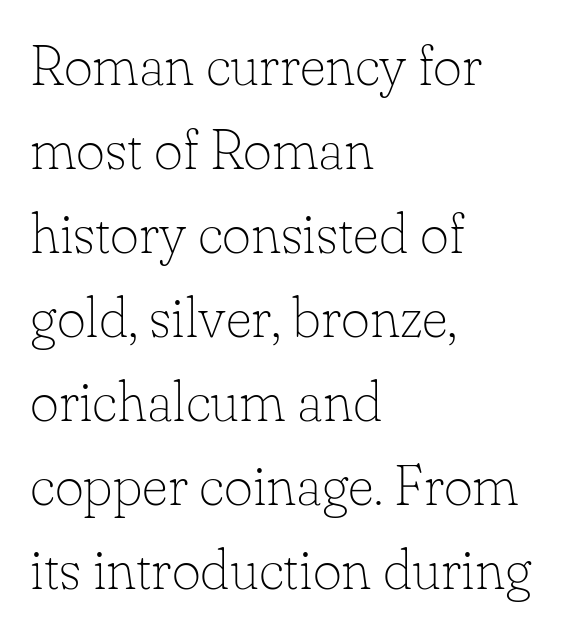
{"serif": "yes", "italic": "no", "bold": "no", "weight": "thin", "width": "normal", "stroke_contrast": "low", "x_height": "small", "monospaced": "no", "underline": "no", "align": "left", "line_spacing": "normal", "line_spacing_ratio": 1.5, "letter_spacing": "normal", "letter_spacing_em": 0.0, "glyph_px": 56}
